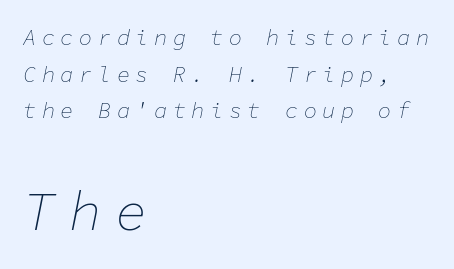
{"italic": "yes", "lean": "right", "slant_degrees": 11, "bold": "no", "weight": "thin", "width": "normal", "stroke_contrast": "low", "x_height": "medium", "monospaced": "yes", "underline": "no", "align": "left", "line_spacing": "normal", "line_spacing_ratio": 1.67, "letter_spacing": "wide", "letter_spacing_em": 0.25, "larger_block": "second", "size_ratio": 2.45, "glyph_px": 54}
